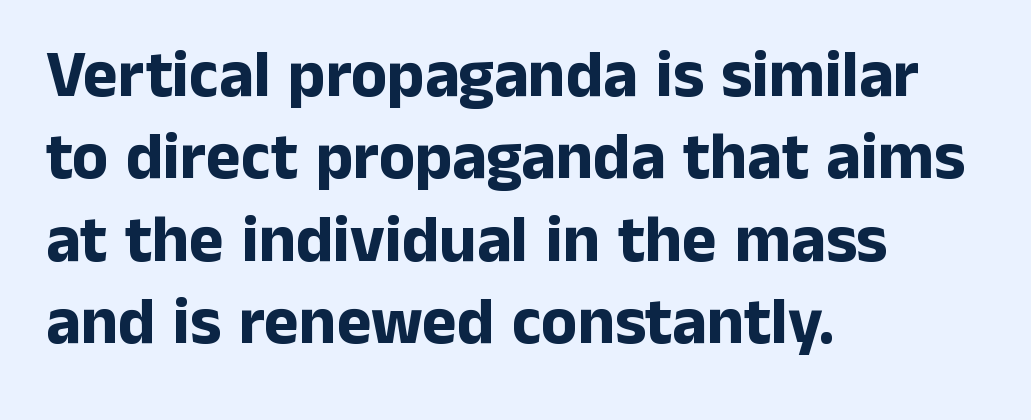
{"serif": "no", "italic": "no", "bold": "yes", "weight": "bold", "width": "normal", "stroke_contrast": "low", "x_height": "medium", "monospaced": "no", "underline": "no", "align": "left", "line_spacing": "normal", "line_spacing_ratio": 1.25, "letter_spacing": "normal", "letter_spacing_em": 0.0, "glyph_px": 66}
